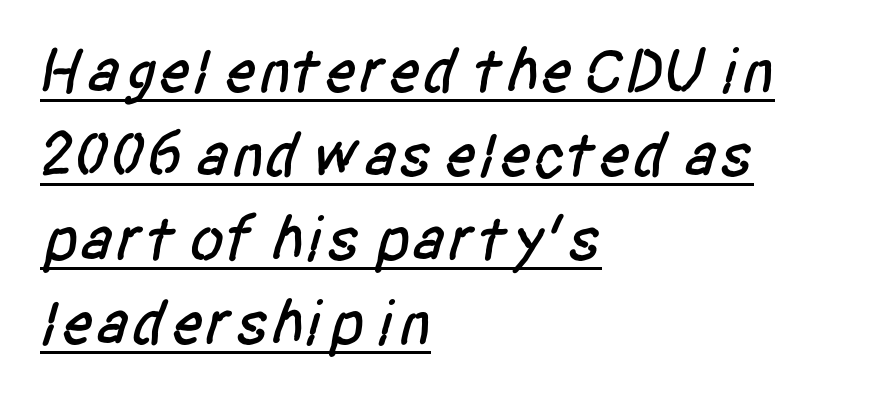
Q: Is the typeface a serif or a sans-serif typeface? A: Sans-serif.
Q: Is the text underlined? A: Yes.
Q: How is the paragraph aligned? A: Left-aligned.
Q: Is the spacing between letters normal or unusually wide? A: Normal.
Q: Is the spacing between lines tight, normal or loose? A: Normal.
Q: Width (condensed, normal, or wide)? A: Condensed.
Q: Stroke contrast? A: Low.
Q: x-height? A: Large.
Q: Monospaced? A: No.
